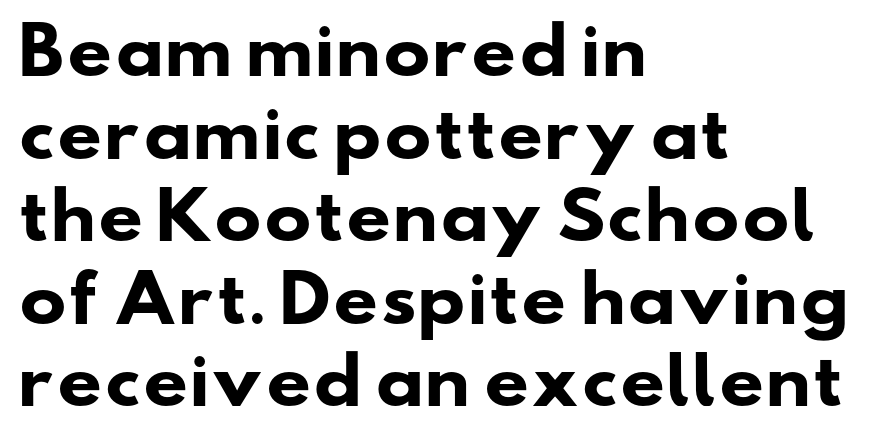
Q: Is the text bold? A: Yes.
Q: Is the typeface a serif or a sans-serif typeface? A: Sans-serif.
Q: Is the text underlined? A: No.
Q: How is the paragraph aligned? A: Left-aligned.
Q: Is the spacing between letters normal or unusually wide? A: Normal.
Q: Is the spacing between lines tight, normal or loose? A: Normal.
Q: Width (condensed, normal, or wide)? A: Wide.
Q: Stroke contrast? A: Low.
Q: x-height? A: Small.
Q: Monospaced? A: No.
